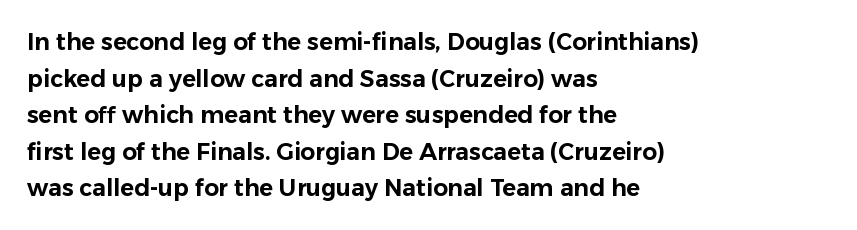
{"italic": "no", "underline": "no", "align": "left", "line_spacing": "normal", "line_spacing_ratio": 1.59, "letter_spacing": "normal", "letter_spacing_em": 0.0, "glyph_px": 23}
